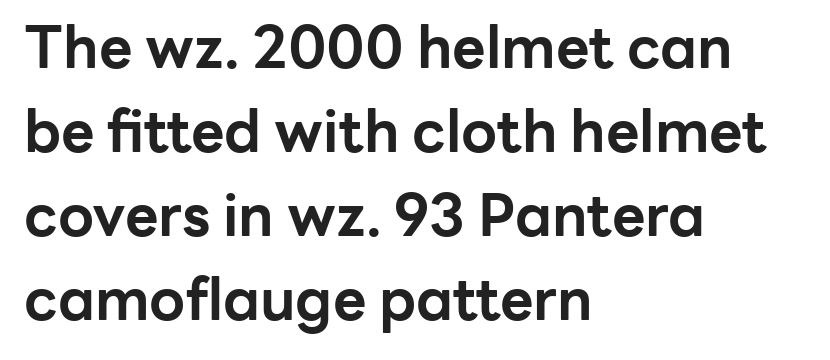
This sample uses an upright cut, with every glyph sitting square on the baseline. Type without underlining. On the weight axis this lands at bold, roughly 700. Proportional: the letters do not fall into vertical columns. Are there feet on the stems? There aren't — it's a sans.
